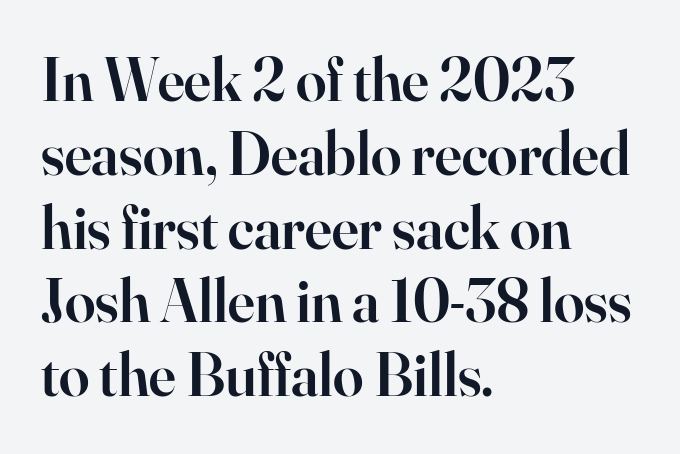
{"serif": "yes", "italic": "no", "bold": "semi", "weight": "semibold", "width": "normal", "stroke_contrast": "high", "x_height": "small", "monospaced": "no", "underline": "no", "align": "left", "line_spacing_ratio": 1.21, "letter_spacing": "normal", "letter_spacing_em": 0.0, "glyph_px": 61}
